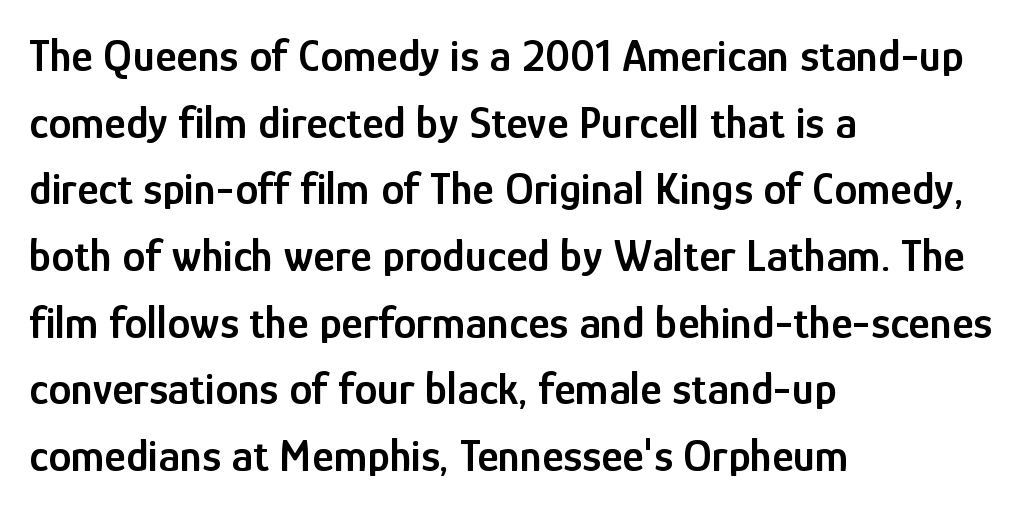
The area under the type is left untouched. Italic: no, the glyphs are upright roman. The passage shown stacks its lines at a standard gap. Between one letter and the next there's only the usual sliver of space. In terms of letterform style, serifs are entirely absent.
